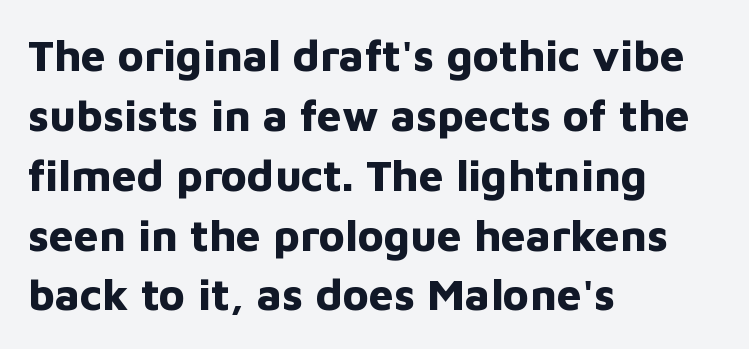
Q: Is the text bold? A: Yes.
Q: Is the text italic (slanted)? A: No, it is upright.
Q: Is the typeface a serif or a sans-serif typeface? A: Sans-serif.
Q: Is the text underlined? A: No.
Q: How is the paragraph aligned? A: Left-aligned.
Q: Is the spacing between letters normal or unusually wide? A: Normal.
Q: Is the spacing between lines tight, normal or loose? A: Normal.
Q: Width (condensed, normal, or wide)? A: Normal.
Q: Stroke contrast? A: Low.
Q: x-height? A: Medium.
Q: Monospaced? A: No.
